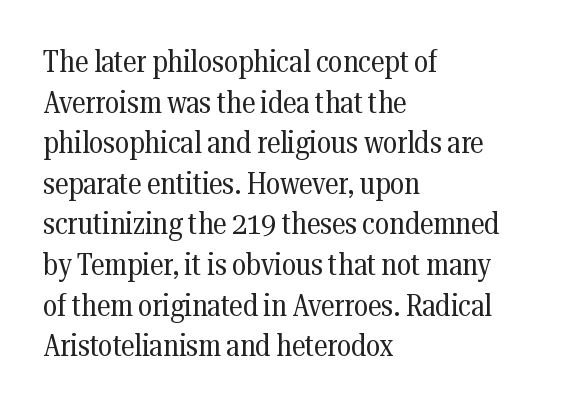
Q: Is the text bold? A: No.
Q: Is the text italic (slanted)? A: No, it is upright.
Q: Is the typeface a serif or a sans-serif typeface? A: Serif.
Q: Is the text underlined? A: No.
Q: How is the paragraph aligned? A: Left-aligned.
Q: Is the spacing between letters normal or unusually wide? A: Normal.
Q: Is the spacing between lines tight, normal or loose? A: Normal.
Q: Width (condensed, normal, or wide)? A: Condensed.
Q: Stroke contrast? A: Medium.
Q: x-height? A: Medium.
Q: Monospaced? A: No.
